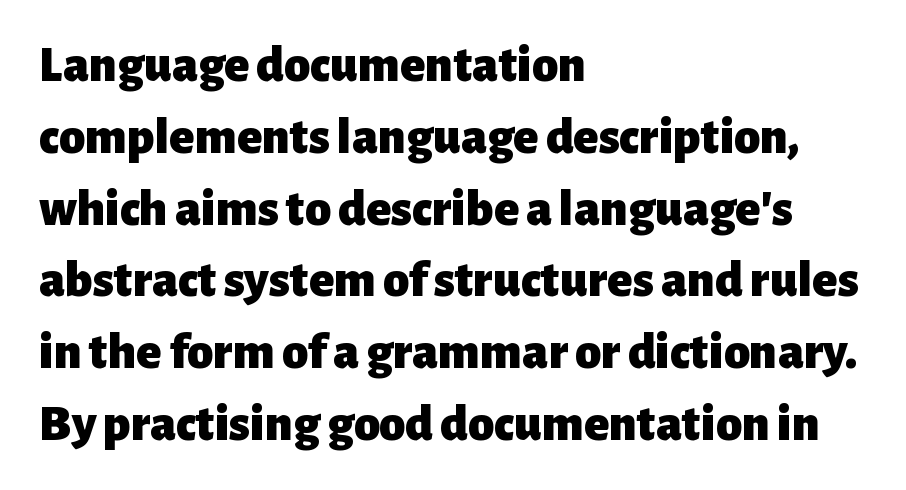
The image shows 52 px heavy sans-serif type, upright; set left-aligned, normal line spacing (1.38x), normal letter spacing, not underlined; low stroke contrast and a medium x-height.
